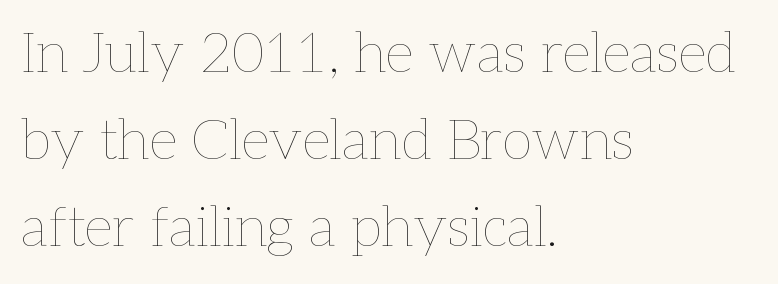
The image shows 56 px thin type, upright; set left-aligned, normal line spacing (1.55x), normal letter spacing, not underlined; low stroke contrast and a medium x-height.
